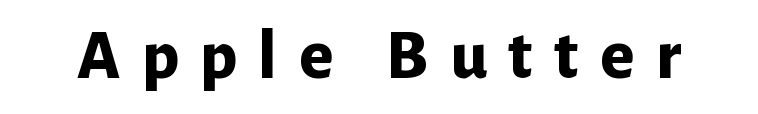
{"serif": "no", "italic": "no", "bold": "yes", "weight": "bold", "width": "normal", "stroke_contrast": "low", "x_height": "medium", "monospaced": "no", "underline": "no", "letter_spacing": "wide", "letter_spacing_em": 0.3, "glyph_px": 71}
